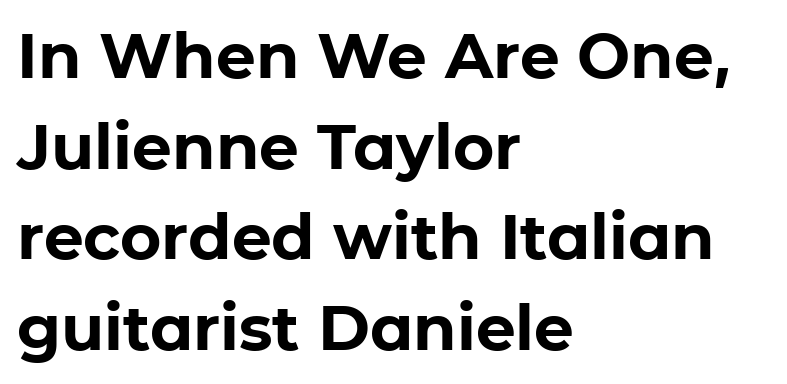
The image shows 63 px bold sans-serif type, upright; set left-aligned, normal line spacing (1.44x), normal letter spacing, not underlined; low stroke contrast and a medium x-height.
